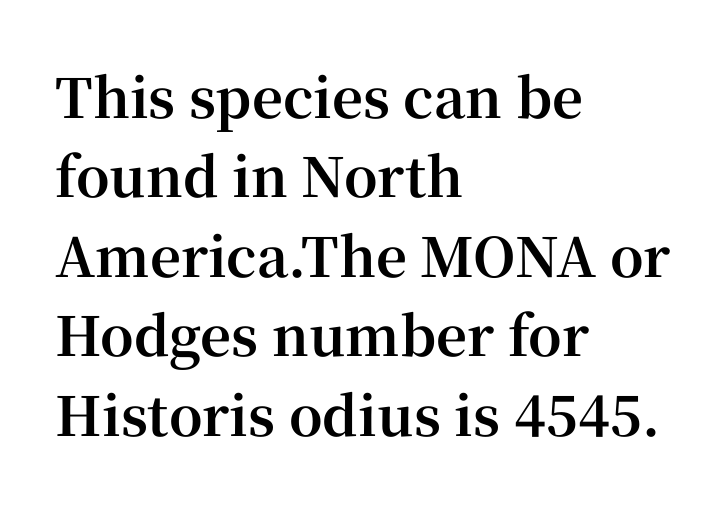
{"serif": "yes", "italic": "no", "bold": "yes", "weight": "bold", "width": "normal", "stroke_contrast": "high", "x_height": "medium", "monospaced": "no", "underline": "no", "align": "left", "line_spacing": "normal", "line_spacing_ratio": 1.47, "letter_spacing": "normal", "letter_spacing_em": 0.0, "glyph_px": 54}
